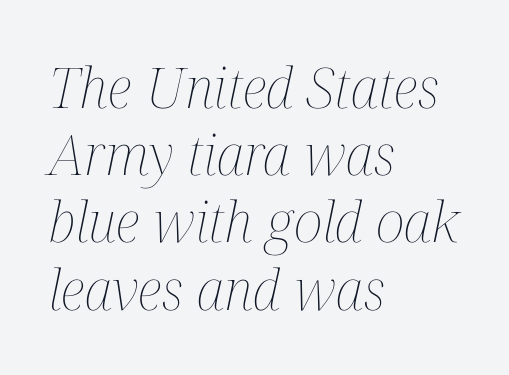
Does the lettering tilt? It does — this is italic. The string is rendered with underlining switched off. Layout note: lines flush left. Counters stay open thanks to moderate or lighter strokes.
